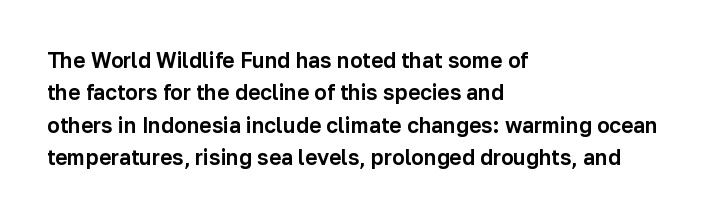
Q: Is the text italic (slanted)? A: No, it is upright.
Q: Is the text underlined? A: No.
Q: How is the paragraph aligned? A: Left-aligned.
Q: Is the spacing between letters normal or unusually wide? A: Normal.
Q: Is the spacing between lines tight, normal or loose? A: Normal.
